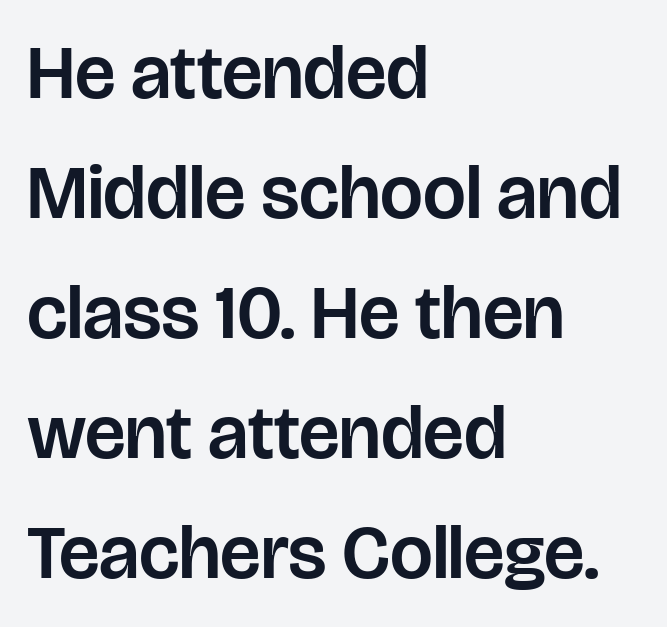
The image shows 76 px sans-serif type, upright; set left-aligned, normal line spacing (1.58x), normal letter spacing, not underlined; low stroke contrast and a large x-height.
